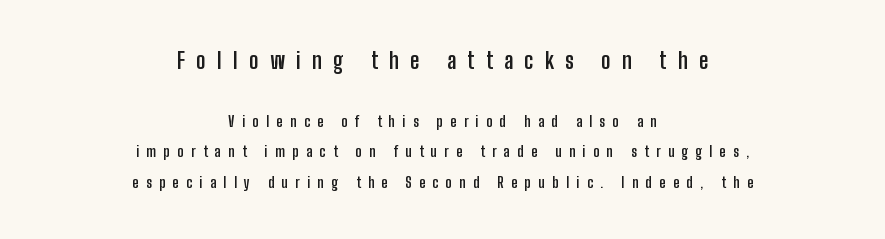
{"italic": "no", "bold": "yes", "underline": "no", "align": "center", "line_spacing": "loose", "line_spacing_ratio": 2.05, "letter_spacing": "wide", "letter_spacing_em": 0.49, "larger_block": "first", "size_ratio": 1.53, "glyph_px": 23}
